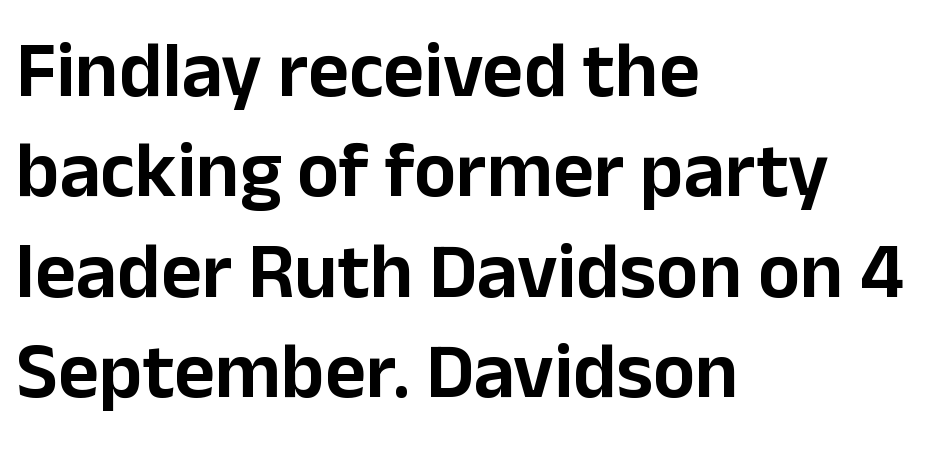
Compared with typical body copy, the letter spacing here is the same. Vertical strokes here are truly vertical. Stroke terminals: plain, sans-serif. You could not count columns in this text — the font is proportionally spaced. The setting favours the left margin, as ordinary paragraphs usually do.
